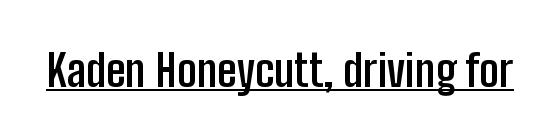
The image shows 44 px semibold, condensed sans-serif type, upright; set normal letter spacing, underlined; low stroke contrast and a medium x-height.
